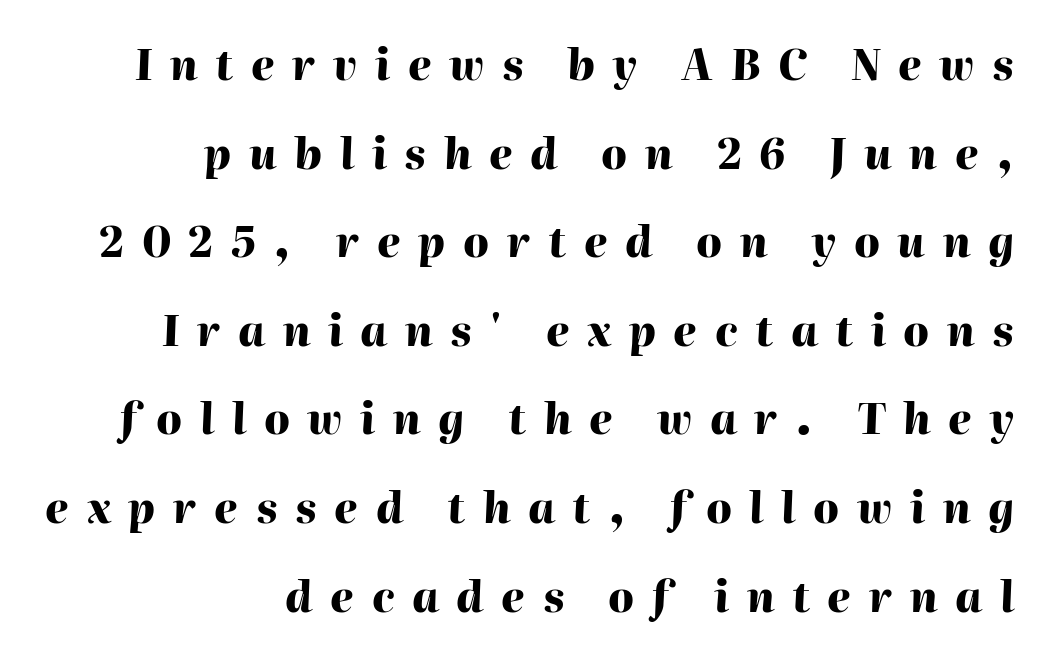
If you drew a line through each stem, it would be angled. Glance below the letters and you will spot only blank space. Each letter keeps its own natural width here, so spacing adapts to shape. Compared with typical paragraphs, the rows here are farther apart. Reading down the block, your eye finds every line finishing at a fixed right position. The strokes are fattened all the way to bold.
